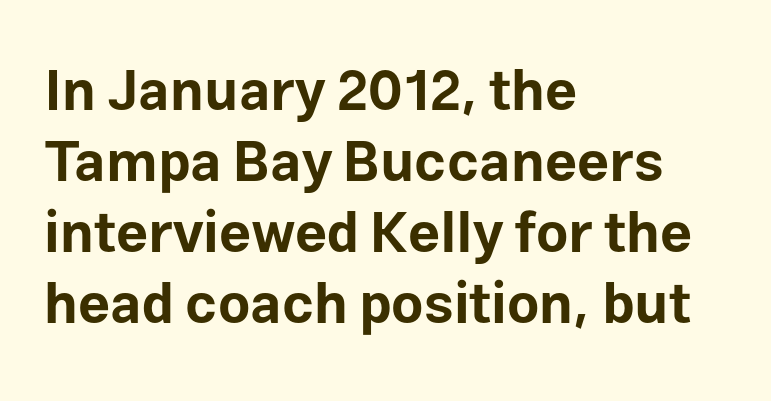
The tracking reads as untouched default to a designer's eye. Check under the words: just untouched page. Unlike italic type, these characters show no tilt at all. Horizontally, the lines are justified to the leading edge only. Students, observe: this is what conventionally led text looks like.
